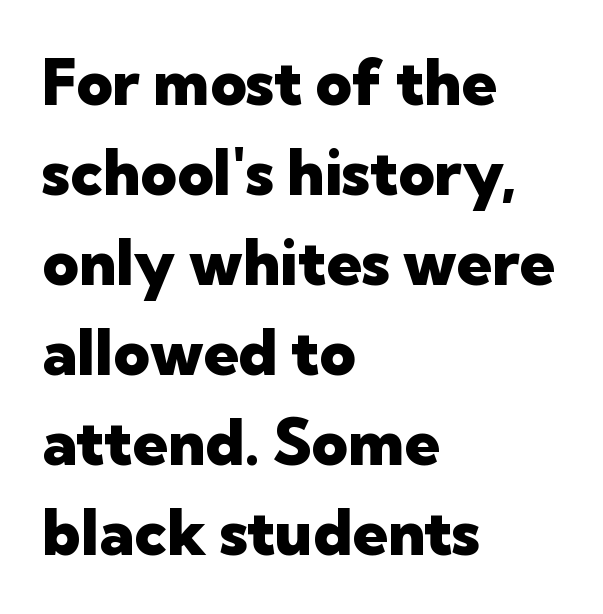
Q: Is the text bold? A: Yes.
Q: Is the text italic (slanted)? A: No, it is upright.
Q: Is the typeface a serif or a sans-serif typeface? A: Sans-serif.
Q: Is the text underlined? A: No.
Q: How is the paragraph aligned? A: Left-aligned.
Q: Is the spacing between letters normal or unusually wide? A: Normal.
Q: Is the spacing between lines tight, normal or loose? A: Normal.
Q: Width (condensed, normal, or wide)? A: Normal.
Q: Stroke contrast? A: Low.
Q: x-height? A: Medium.
Q: Monospaced? A: No.
